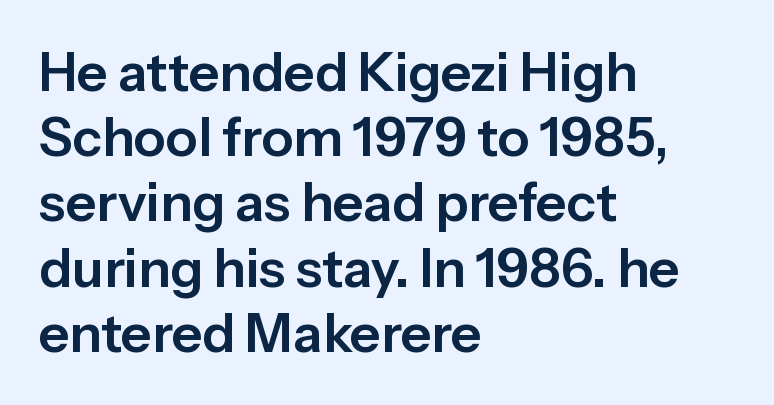
The image shows 53 px sans-serif type, upright; set left-aligned, line spacing 1.23x, normal letter spacing, not underlined; low stroke contrast and a medium x-height.
